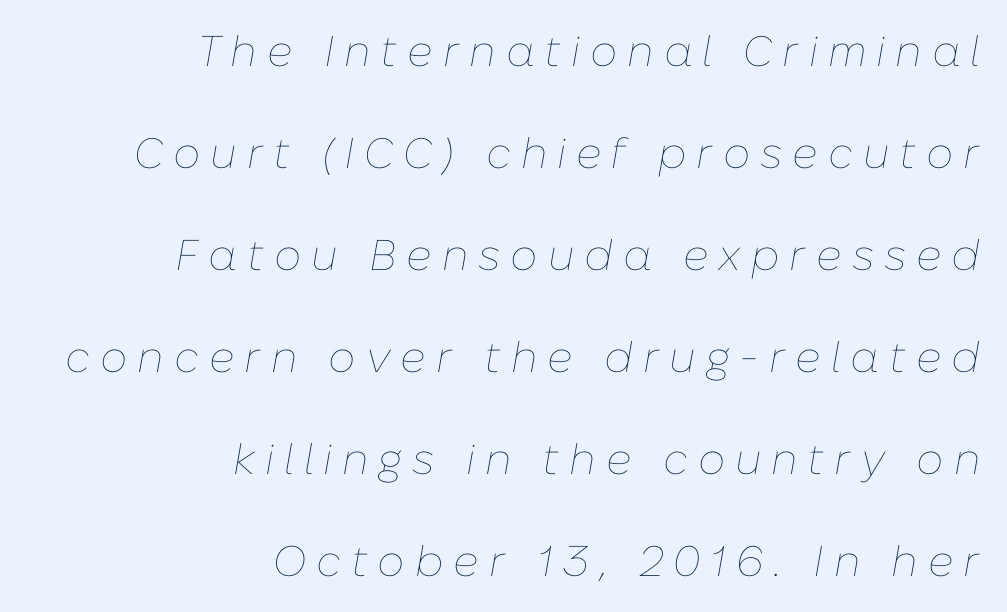
Short and long lines alike share a common ending point at right. Vertical spacing — loose. The passage shown is typed in a proportional face where columns would drift. Weight: not bold — regular or lighter. The typography opts for an oblique posture over an upright one.
